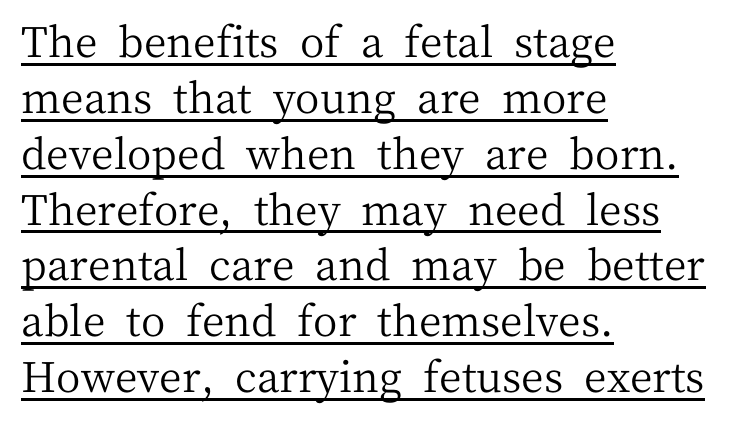
{"serif": "yes", "italic": "no", "bold": "no", "weight": "regular", "width": "normal", "stroke_contrast": "medium", "x_height": "medium", "monospaced": "no", "underline": "yes", "align": "left", "line_spacing": "normal", "line_spacing_ratio": 1.33, "letter_spacing": "normal", "letter_spacing_em": 0.0, "glyph_px": 42}
